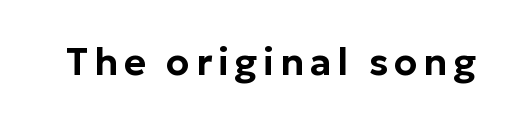
Q: Is the text italic (slanted)? A: No, it is upright.
Q: Is the typeface a serif or a sans-serif typeface? A: Sans-serif.
Q: Is the text underlined? A: No.
Q: Width (condensed, normal, or wide)? A: Normal.
Q: Stroke contrast? A: Low.
Q: x-height? A: Medium.
Q: Monospaced? A: No.
